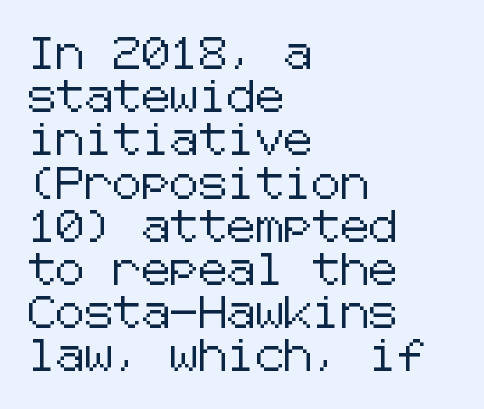
The image shows 32 px sans-serif type, upright; set left-aligned, normal line spacing (1.35x), normal letter spacing, not underlined; low stroke contrast and a medium x-height.
